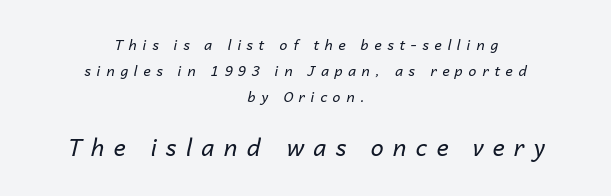
The image shows 23 px text type, italic (leaning right); set centered, line spacing 1.87x, unusually wide letter spacing (+0.41 em), not underlined; the second (bottom) block is 1.64x larger.
